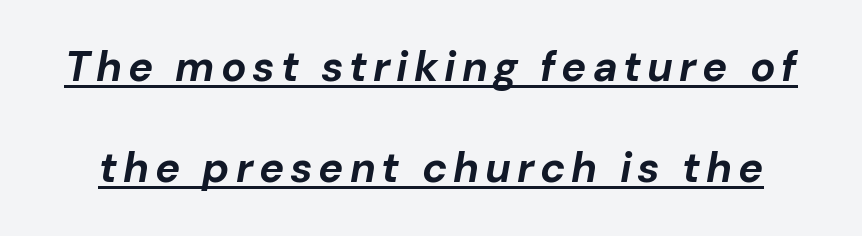
{"italic": "yes", "lean": "right", "slant_degrees": 10, "bold": "yes", "weight": "bold", "width": "normal", "stroke_contrast": "low", "x_height": "medium", "monospaced": "no", "underline": "yes", "line_spacing": "loose", "line_spacing_ratio": 2.41, "glyph_px": 42}
